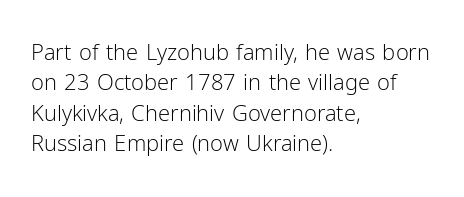
A quiet, ordinary-to-light weight characterises the typeface. The text block is weighted toward the left margin, trailing off unevenly rightward. This rendering leaves character spacing at its baseline value. Characters remain perfectly vertical along every line. The strip under each line holds only bare page.
